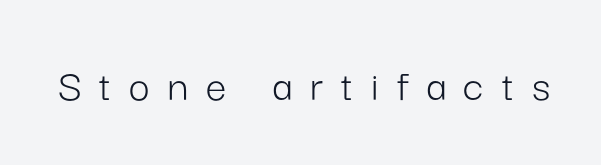
{"serif": "no", "italic": "no", "bold": "no", "weight": "light", "width": "normal", "stroke_contrast": "low", "x_height": "medium", "monospaced": "no", "underline": "no", "letter_spacing": "wide", "letter_spacing_em": 0.39, "glyph_px": 46}
